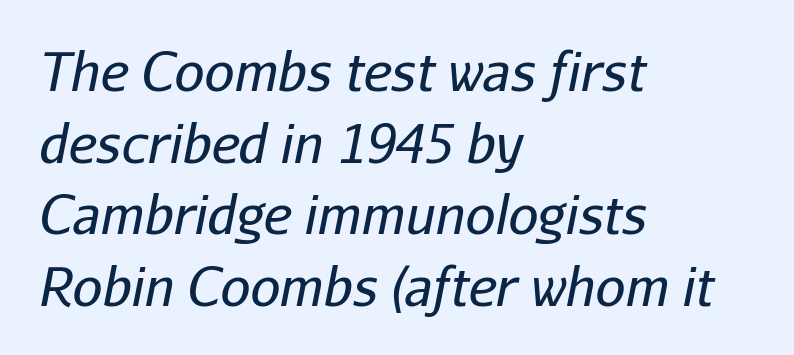
The image shows 53 px regular-weight type, italic (leaning right); set left-aligned, normal line spacing (1.35x), normal letter spacing, not underlined; low stroke contrast and a medium x-height.
